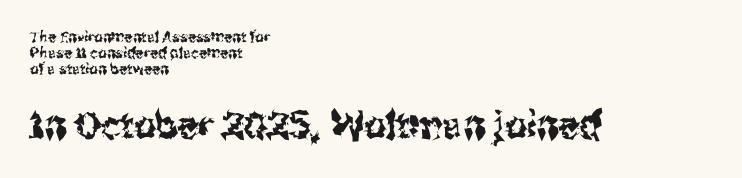
The image shows 38 px condensed sans-serif type, upright; set left-aligned, tight line spacing (1.08x), normal letter spacing, not underlined; the second (bottom) block is 2.53x larger; medium stroke contrast and a medium x-height.
